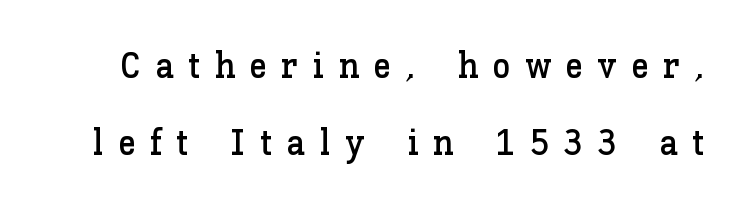
Q: Is the text italic (slanted)? A: No, it is upright.
Q: Is the text underlined? A: No.
Q: Is the spacing between letters normal or unusually wide? A: Unusually wide.
Q: Is the spacing between lines tight, normal or loose? A: Loose.
Q: Width (condensed, normal, or wide)? A: Normal.
Q: Stroke contrast? A: Low.
Q: x-height? A: Medium.
Q: Monospaced? A: No.
